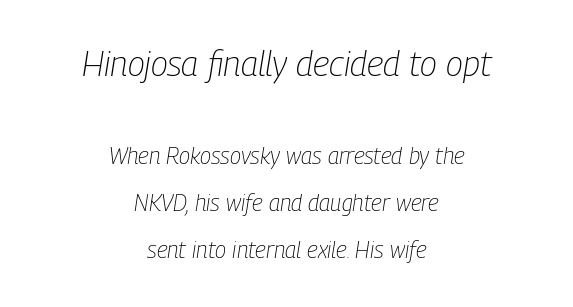
The image shows 35 px light, condensed type, italic (leaning right); set centered, loose line spacing (2.04x), normal letter spacing, not underlined; the first (top) block is 1.52x larger; low stroke contrast and a medium x-height.
